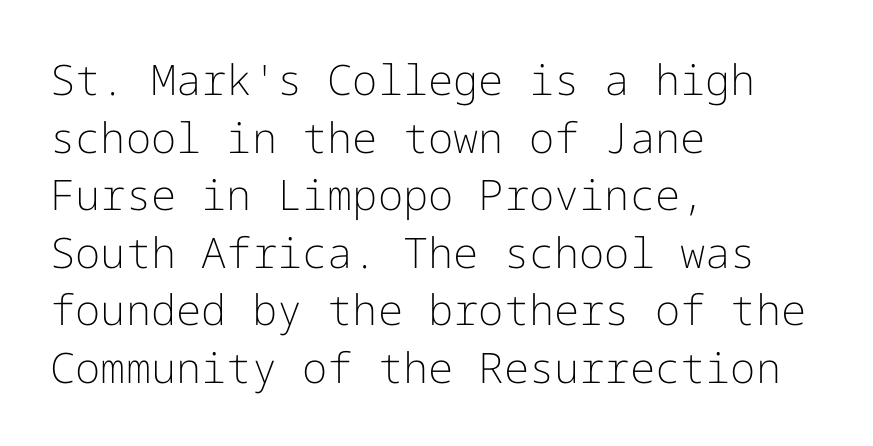
{"serif": "no", "italic": "no", "bold": "no", "weight": "light", "width": "normal", "stroke_contrast": "low", "x_height": "medium", "underline": "no", "align": "left", "line_spacing": "normal", "line_spacing_ratio": 1.37, "letter_spacing": "normal", "letter_spacing_em": 0.0, "glyph_px": 42}
